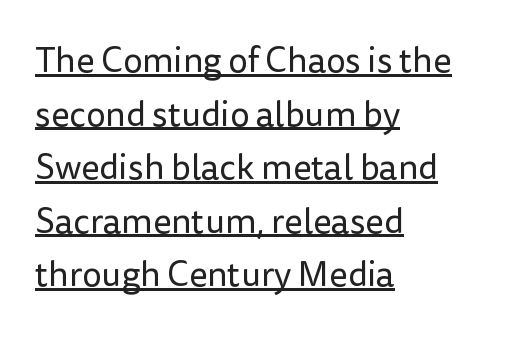
{"serif": "no", "italic": "no", "bold": "no", "weight": "regular", "width": "normal", "stroke_contrast": "low", "x_height": "medium", "monospaced": "no", "underline": "yes", "align": "left", "line_spacing": "normal", "line_spacing_ratio": 1.53, "letter_spacing": "normal", "letter_spacing_em": 0.0, "glyph_px": 35}
